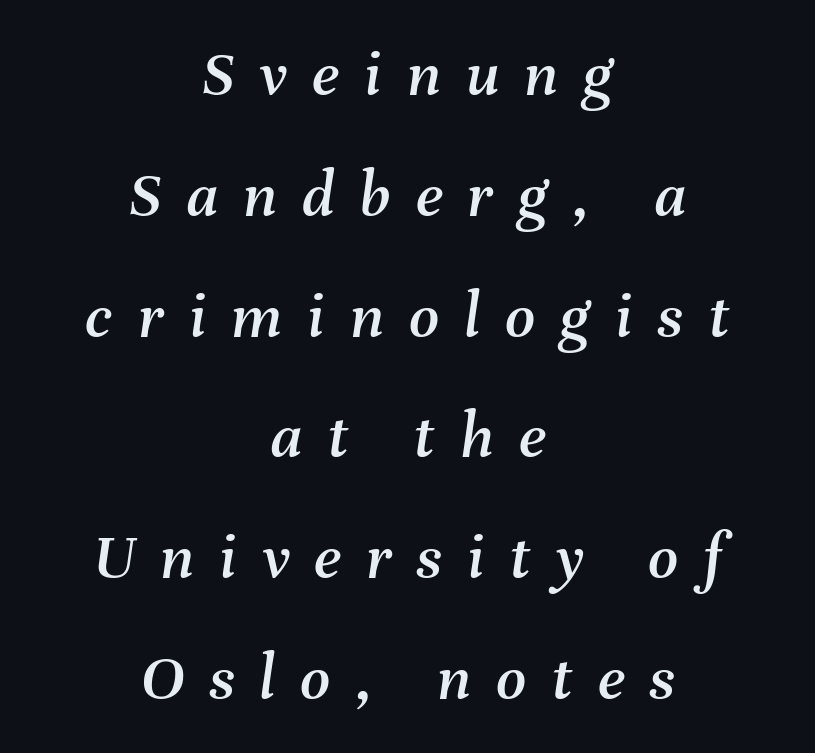
Q: Is the text italic (slanted)? A: Yes, it leans right by about 8 degrees.
Q: Is the text underlined? A: No.
Q: How is the paragraph aligned? A: Centered.
Q: Is the spacing between letters normal or unusually wide? A: Unusually wide.
Q: Width (condensed, normal, or wide)? A: Normal.
Q: Stroke contrast? A: Medium.
Q: x-height? A: Medium.
Q: Monospaced? A: No.
